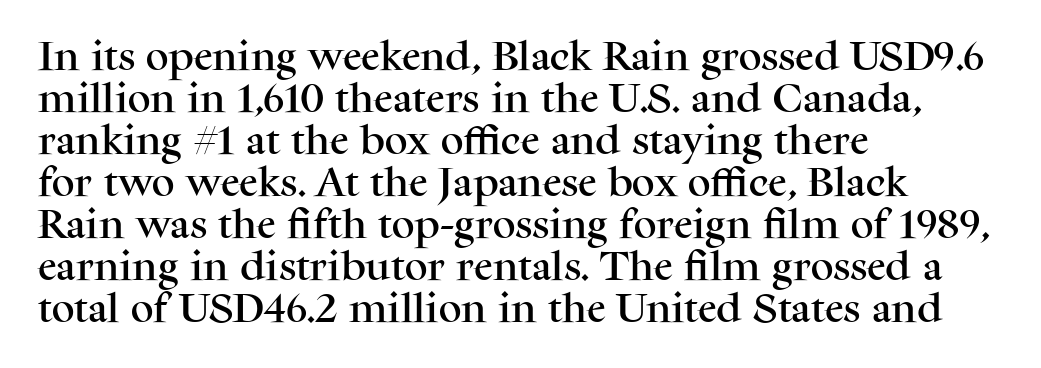
Q: Is the text italic (slanted)? A: No, it is upright.
Q: Is the typeface a serif or a sans-serif typeface? A: Serif.
Q: Is the text underlined? A: No.
Q: How is the paragraph aligned? A: Left-aligned.
Q: Is the spacing between letters normal or unusually wide? A: Normal.
Q: Is the spacing between lines tight, normal or loose? A: Normal.
Q: Width (condensed, normal, or wide)? A: Normal.
Q: Stroke contrast? A: Medium.
Q: x-height? A: Medium.
Q: Monospaced? A: No.
